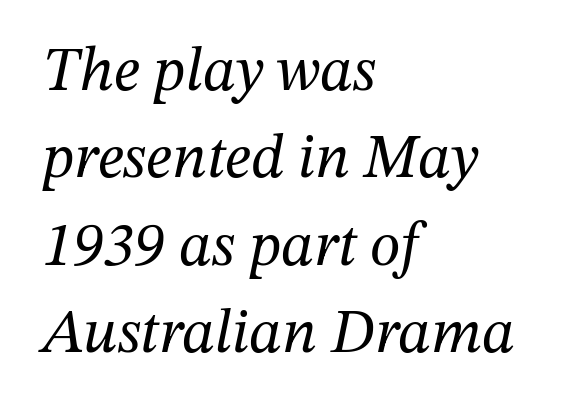
Q: Is the text bold? A: No.
Q: Is the text italic (slanted)? A: Yes, it leans right by about 12 degrees.
Q: Is the typeface a serif or a sans-serif typeface? A: Serif.
Q: Is the text underlined? A: No.
Q: How is the paragraph aligned? A: Left-aligned.
Q: Is the spacing between letters normal or unusually wide? A: Normal.
Q: Is the spacing between lines tight, normal or loose? A: Normal.
Q: Width (condensed, normal, or wide)? A: Normal.
Q: Stroke contrast? A: Medium.
Q: x-height? A: Medium.
Q: Monospaced? A: No.
